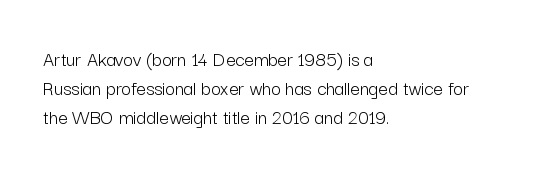
{"italic": "no", "bold": "no", "underline": "no", "align": "left", "line_spacing": "normal", "line_spacing_ratio": 1.39, "letter_spacing": "normal", "letter_spacing_em": 0.0, "glyph_px": 21}
